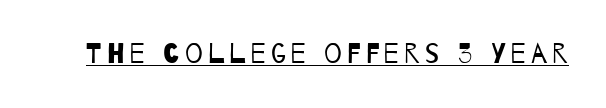
Here the designer chose a conventional face with non-uniform glyph widths. The face used here appears with an underline applied. The cut favours lightness, reaching ordinary text weight at its darkest. A typesetter would label this face a sans.
